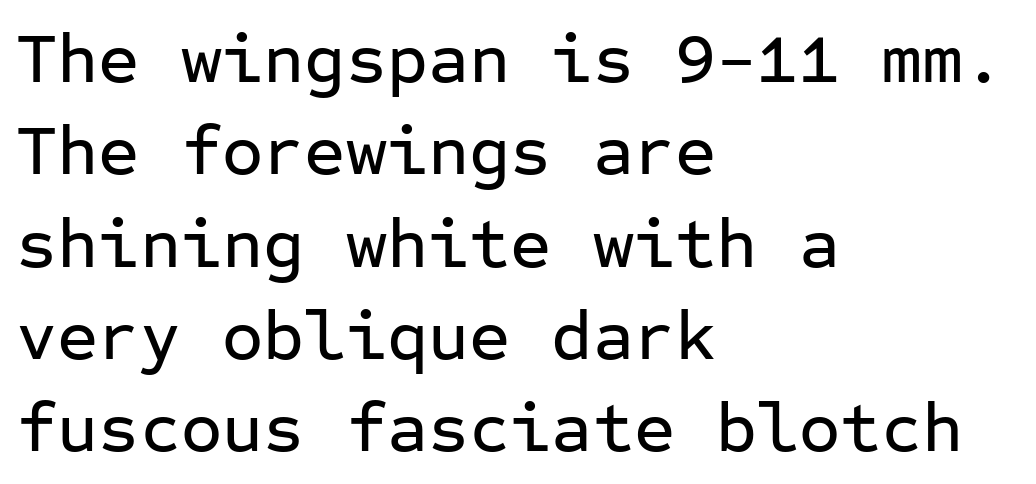
Does the lettering tilt? It doesn't — this is upright. A bare baseline throughout the passage. Caption: standard tracking, unaltered. A classic flush-left, rag-right setting is used for this passage.
